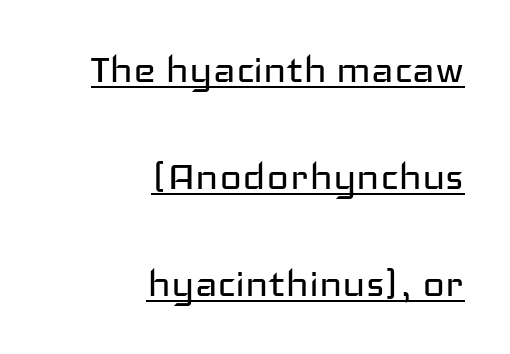
The image shows 48 px regular-weight, wide sans-serif type, upright; set right-aligned, loose line spacing (2.23x), normal letter spacing, underlined; low stroke contrast and a medium x-height.
